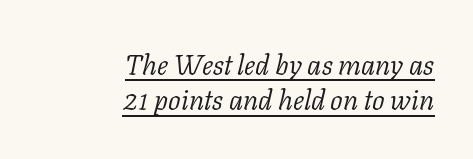
Q: Is the text bold? A: No.
Q: Is the text italic (slanted)? A: Yes, it leans right by about 11 degrees.
Q: Is the typeface a serif or a sans-serif typeface? A: Serif.
Q: Is the text underlined? A: Yes.
Q: How is the paragraph aligned? A: Right-aligned.
Q: Is the spacing between letters normal or unusually wide? A: Normal.
Q: Is the spacing between lines tight, normal or loose? A: Normal.
Q: Width (condensed, normal, or wide)? A: Normal.
Q: Stroke contrast? A: Low.
Q: x-height? A: Medium.
Q: Monospaced? A: No.
